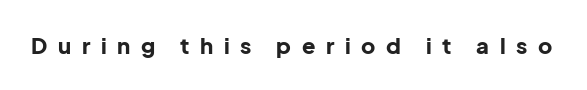
{"italic": "no", "bold": "yes", "underline": "no", "letter_spacing": "wide", "letter_spacing_em": 0.48, "glyph_px": 22}
